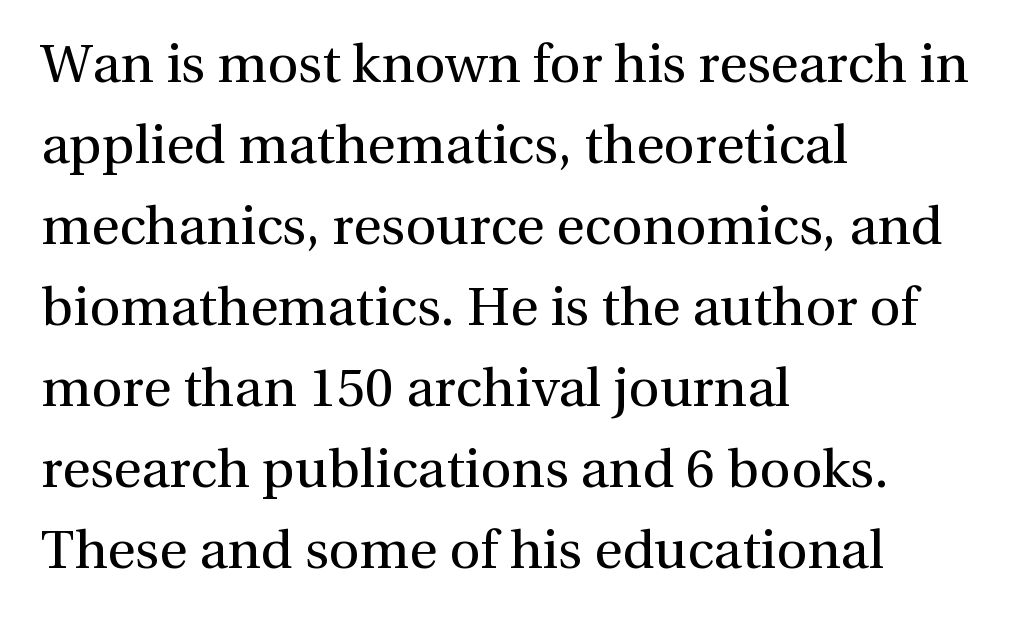
The image shows 54 px regular-weight serif type, upright; set left-aligned, normal line spacing (1.5x), normal letter spacing, not underlined; a medium x-height.
